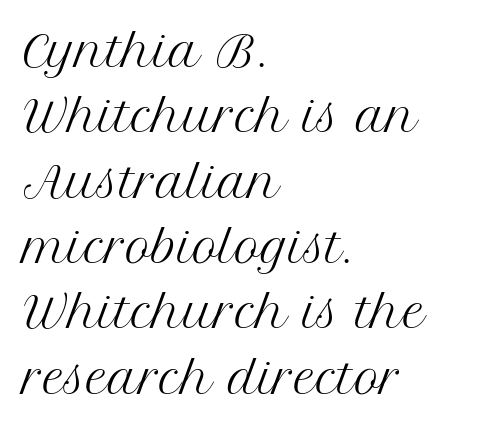
The image shows 43 px regular-weight type; set left-aligned, normal line spacing (1.52x), normal letter spacing, not underlined; medium stroke contrast and a medium x-height.
